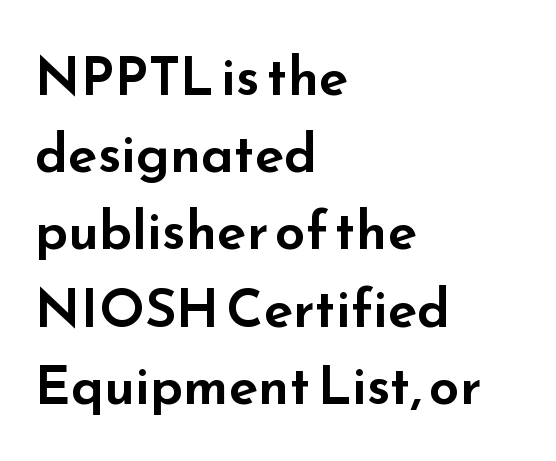
The image shows 54 px wide sans-serif type, upright; set left-aligned, normal line spacing (1.43x), normal letter spacing, not underlined; low stroke contrast and a small x-height.
